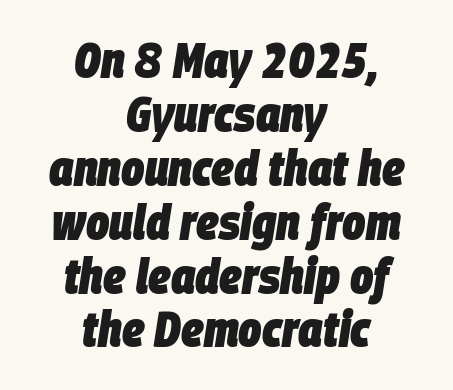
{"italic": "yes", "lean": "right", "slant_degrees": 9, "bold": "yes", "weight": "heavy", "width": "condensed", "stroke_contrast": "low", "x_height": "large", "monospaced": "no", "underline": "no", "align": "center", "line_spacing": "tight", "line_spacing_ratio": 1.1, "letter_spacing": "normal", "letter_spacing_em": 0.0, "glyph_px": 49}
